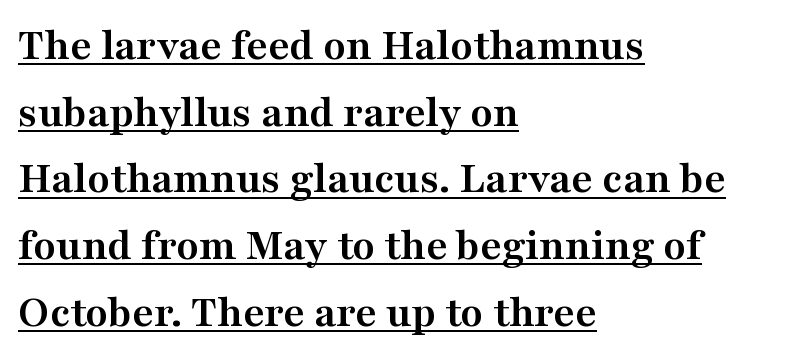
Weight: bold. Teacher's note: observe the even left margin — that is flush-left alignment. Note the varied advance widths — an 'i' is clearly narrower than an 'm'. Honestly, the row spacing looks completely unremarkable.
